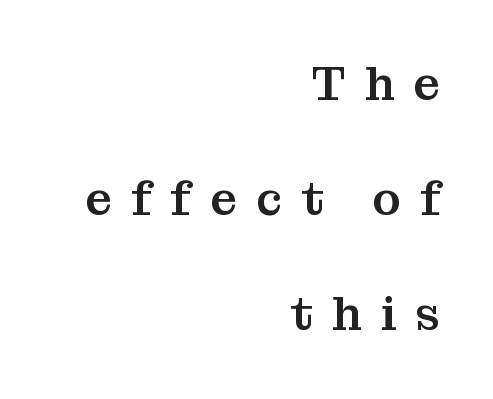
Q: Is the text italic (slanted)? A: No, it is upright.
Q: Is the typeface a serif or a sans-serif typeface? A: Serif.
Q: Is the text underlined? A: No.
Q: How is the paragraph aligned? A: Right-aligned.
Q: Is the spacing between letters normal or unusually wide? A: Unusually wide.
Q: Is the spacing between lines tight, normal or loose? A: Loose.
Q: Width (condensed, normal, or wide)? A: Normal.
Q: Stroke contrast? A: Medium.
Q: x-height? A: Medium.
Q: Monospaced? A: No.
